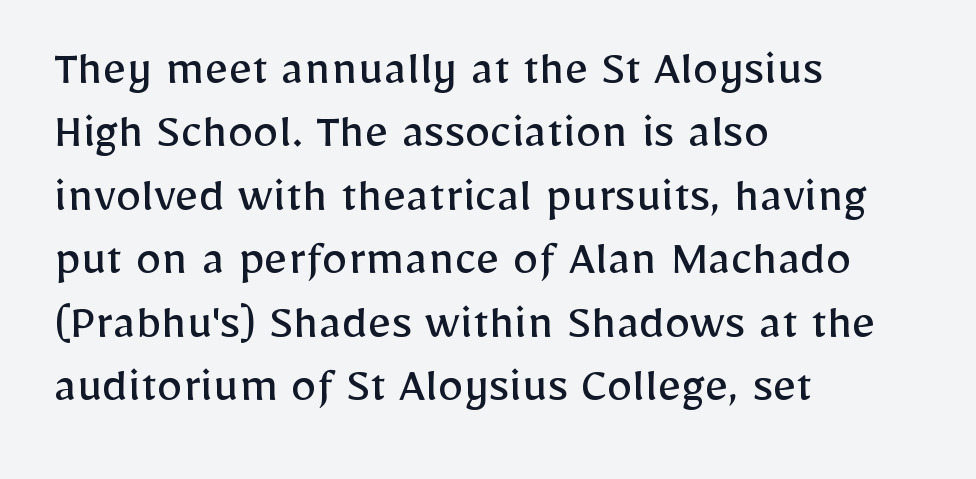
The image shows 52 px regular-weight sans-serif type, upright; set left-aligned, line spacing 1.22x, normal letter spacing, not underlined; low stroke contrast and a medium x-height.
